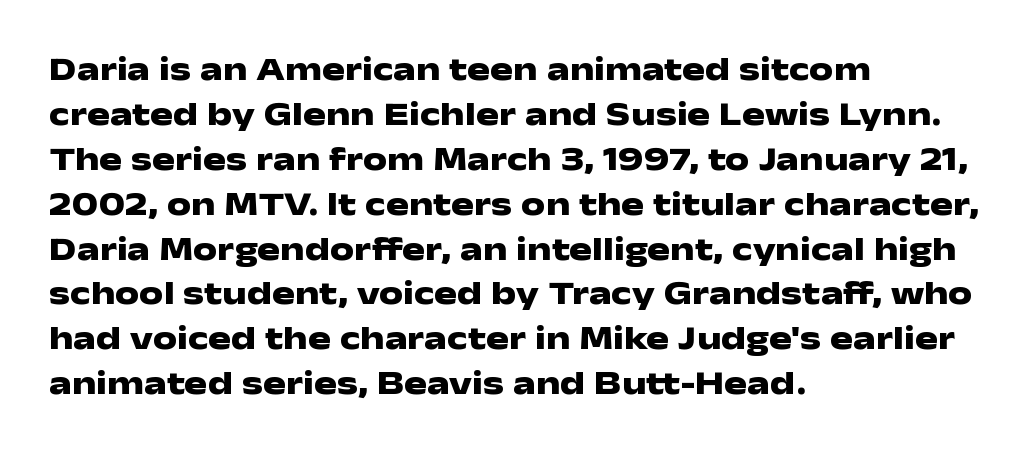
Only glyphs here, with clear space below each row. Posture: upright roman. This rendering uses left alignment, leaving the right contour irregular. The characters display no serif detailing; their extremities are plain. Words appear dense and cohesive because spacing is normal.
